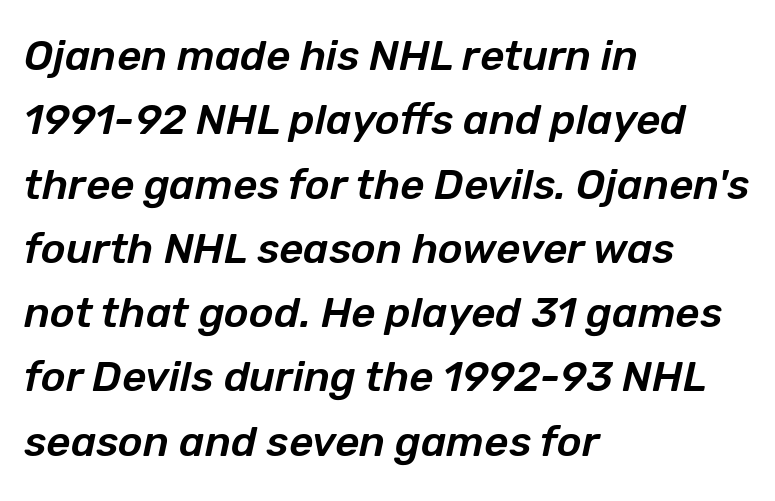
The image shows 42 px text type, italic (leaning right); set left-aligned, normal line spacing (1.53x), normal letter spacing, not underlined; low stroke contrast and a medium x-height.
